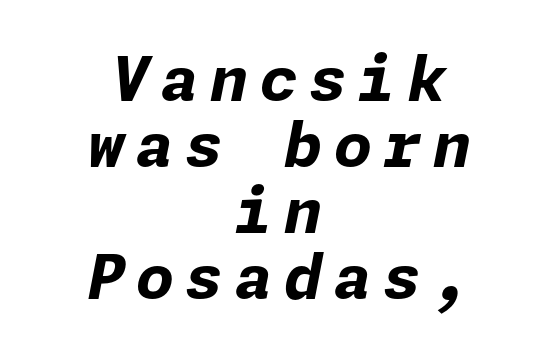
{"italic": "yes", "lean": "right", "slant_degrees": 11, "bold": "yes", "weight": "bold", "width": "normal", "stroke_contrast": "low", "x_height": "medium", "underline": "no", "align": "center", "line_spacing": "tight", "line_spacing_ratio": 1.08, "glyph_px": 61}
